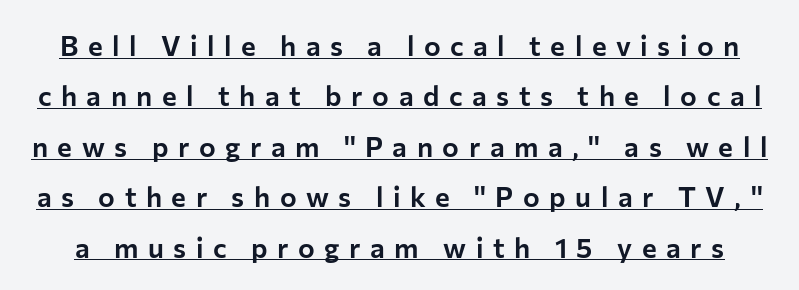
The image shows 28 px sans-serif type, upright; set line spacing 1.8x, unusually wide letter spacing (+0.34 em), underlined; low stroke contrast and a medium x-height.
